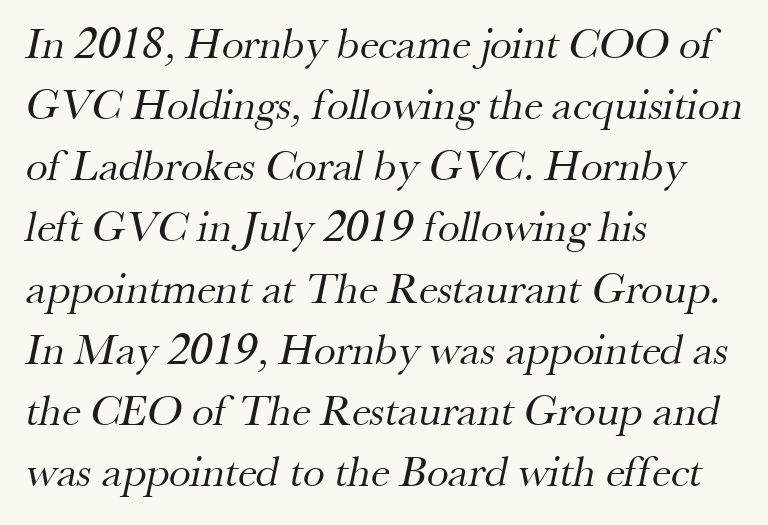
Q: Is the text bold? A: No.
Q: Is the typeface a serif or a sans-serif typeface? A: Serif.
Q: Is the text underlined? A: No.
Q: How is the paragraph aligned? A: Left-aligned.
Q: Is the spacing between letters normal or unusually wide? A: Normal.
Q: Is the spacing between lines tight, normal or loose? A: Normal.
Q: Width (condensed, normal, or wide)? A: Normal.
Q: Stroke contrast? A: Medium.
Q: x-height? A: Small.
Q: Monospaced? A: No.
